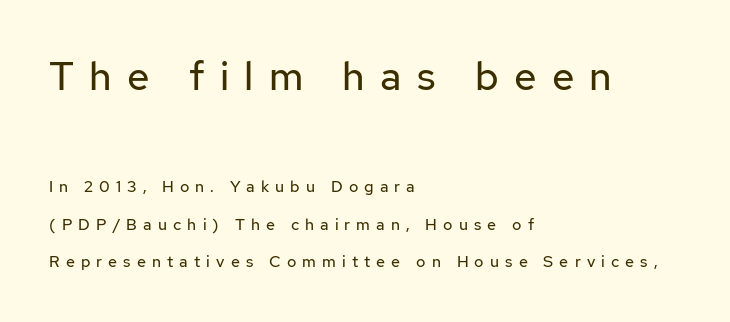
{"serif": "no", "italic": "no", "bold": "no", "weight": "regular", "width": "normal", "stroke_contrast": "low", "x_height": "medium", "monospaced": "no", "underline": "no", "align": "left", "line_spacing": "loose", "line_spacing_ratio": 2.35, "letter_spacing": "wide", "letter_spacing_em": 0.38, "larger_block": "first", "size_ratio": 2.5, "glyph_px": 40}
